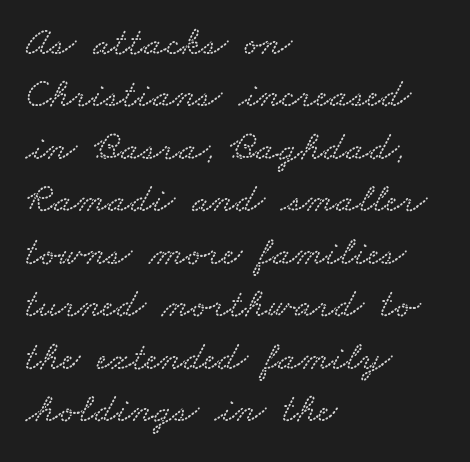
{"width": "wide", "stroke_contrast": "low", "x_height": "small", "monospaced": "no", "underline": "no", "align": "left", "line_spacing": "normal", "line_spacing_ratio": 1.28, "letter_spacing": "normal", "letter_spacing_em": 0.0, "glyph_px": 41}
